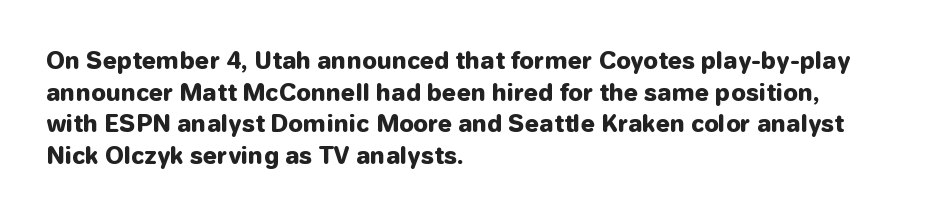
{"italic": "no", "bold": "yes", "underline": "no", "align": "left", "line_spacing": "normal", "line_spacing_ratio": 1.38, "letter_spacing": "normal", "letter_spacing_em": 0.0, "glyph_px": 23}
